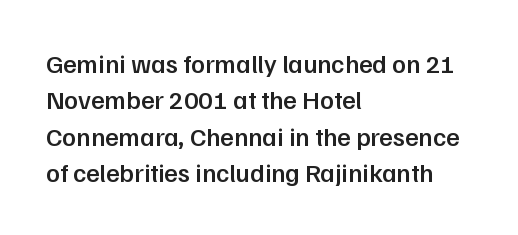
The image shows 26 px text type, upright; set left-aligned, normal line spacing (1.4x), normal letter spacing, not underlined.
